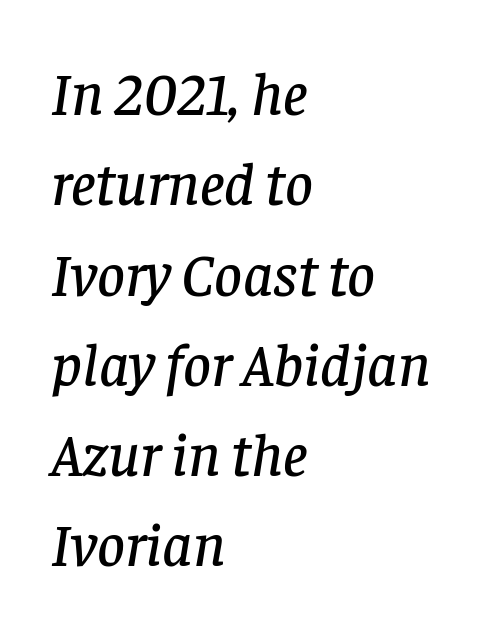
How would I describe the line gaps? Plain and ordinary. The face used here is rendered with its standard letterfit. These lines are set flush left with a ragged right edge. The face used here has a pronounced slope to its letters.
